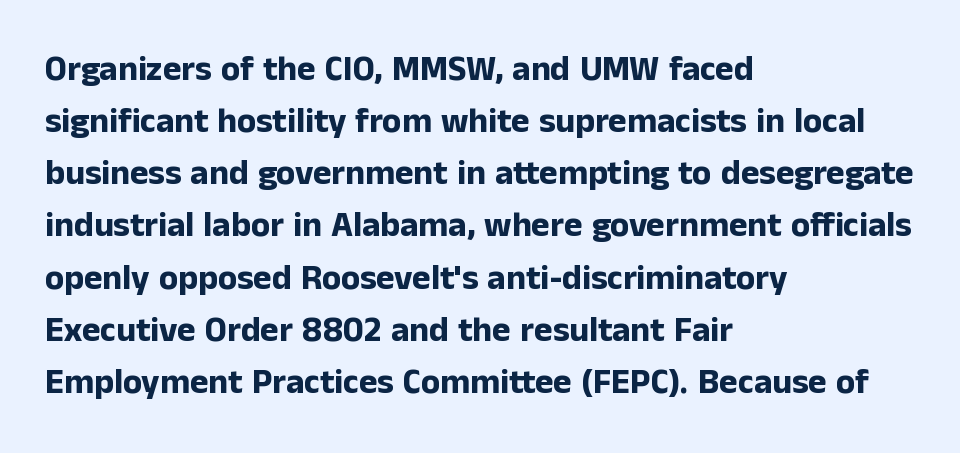
{"serif": "no", "italic": "no", "bold": "yes", "weight": "bold", "width": "normal", "stroke_contrast": "low", "x_height": "medium", "monospaced": "no", "underline": "no", "align": "left", "line_spacing": "normal", "line_spacing_ratio": 1.49, "letter_spacing": "normal", "letter_spacing_em": 0.0, "glyph_px": 35}
